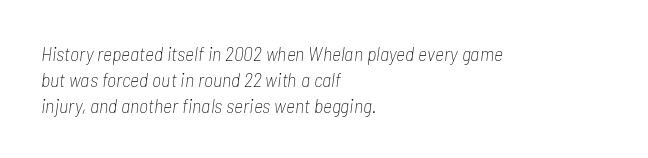
The image shows 20 px text type, italic (leaning right); set left-aligned, normal line spacing (1.3x), normal letter spacing, not underlined.
